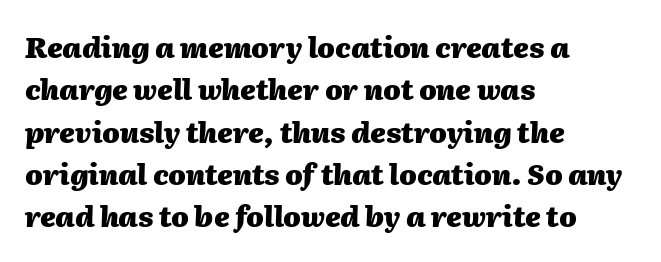
The image shows 28 px heavy type, italic (leaning right); set left-aligned, normal line spacing (1.51x), normal letter spacing, not underlined; medium stroke contrast and a medium x-height.
